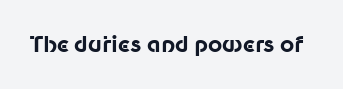
Short note: letters normally spaced. Words float on clear page, feet unadorned. The letters stand upright; this is a roman face. Heavy, bold letterforms.
